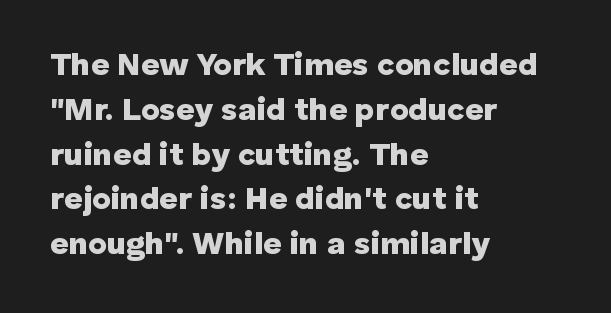
Q: Is the text bold? A: Yes.
Q: Is the text italic (slanted)? A: No, it is upright.
Q: Is the typeface a serif or a sans-serif typeface? A: Sans-serif.
Q: Is the text underlined? A: No.
Q: How is the paragraph aligned? A: Left-aligned.
Q: Is the spacing between letters normal or unusually wide? A: Normal.
Q: Is the spacing between lines tight, normal or loose? A: Normal.
Q: Width (condensed, normal, or wide)? A: Normal.
Q: Stroke contrast? A: Low.
Q: x-height? A: Medium.
Q: Monospaced? A: No.
